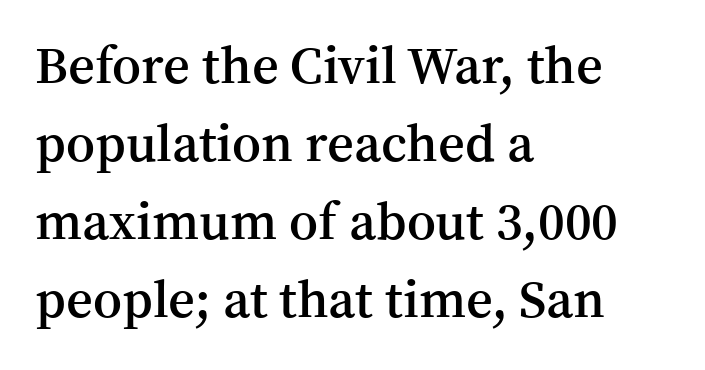
{"serif": "yes", "italic": "no", "bold": "semi", "weight": "semibold", "width": "normal", "stroke_contrast": "medium", "x_height": "medium", "monospaced": "no", "underline": "no", "align": "left", "line_spacing": "normal", "line_spacing_ratio": 1.5, "letter_spacing": "normal", "letter_spacing_em": 0.0, "glyph_px": 52}
